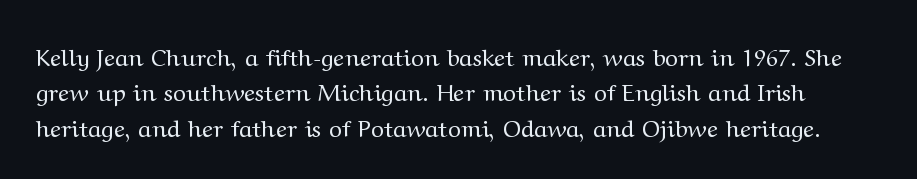
Q: Is the text bold? A: No.
Q: Is the text italic (slanted)? A: No, it is upright.
Q: Is the text underlined? A: No.
Q: Is the spacing between letters normal or unusually wide? A: Normal.
Q: Is the spacing between lines tight, normal or loose? A: Normal.
